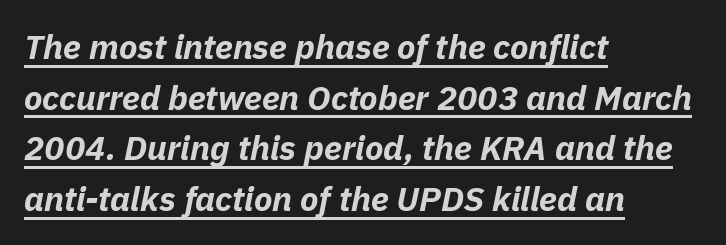
This sample carries an underscore along the baseline area. Emphasis by weight is at full strength: bold. Designer's note — italics engaged. The paragraph shown leans on its left margin. Students, note that the glyphs here touch the page at normal intervals.
